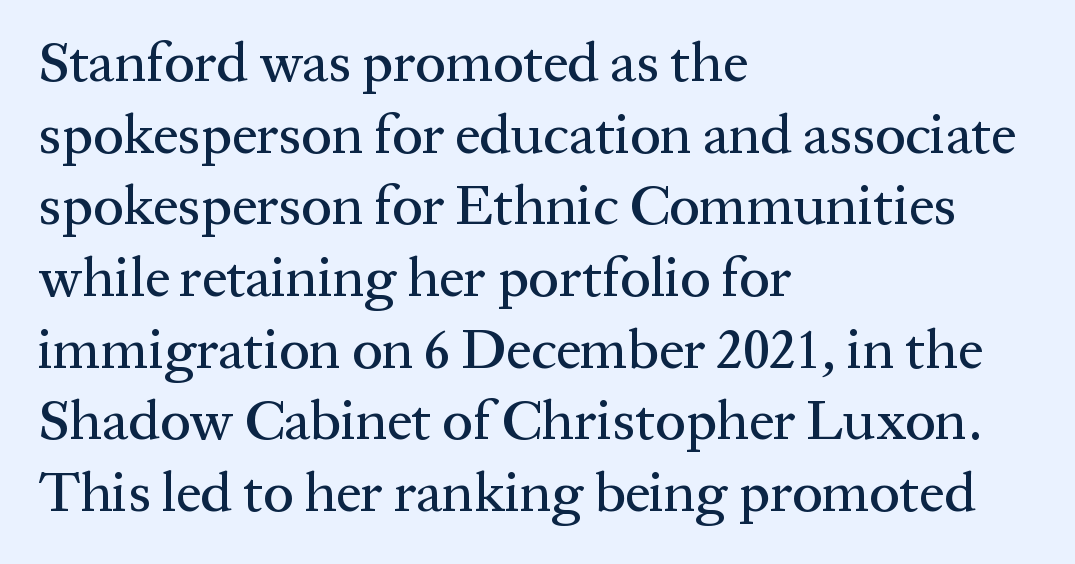
The image shows 56 px serif type, upright; set left-aligned, normal line spacing (1.28x), normal letter spacing, not underlined; medium stroke contrast and a medium x-height.
